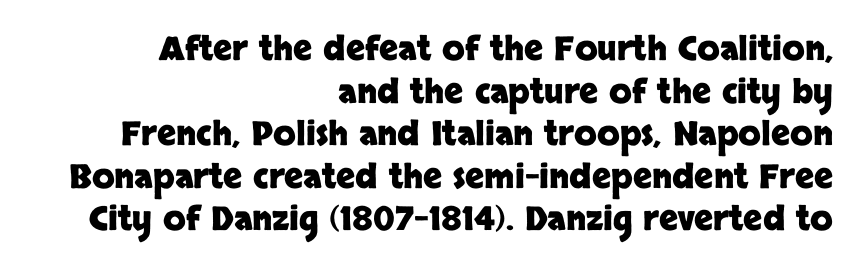
{"serif": "no", "italic": "no", "bold": "yes", "weight": "heavy", "width": "normal", "stroke_contrast": "low", "x_height": "large", "monospaced": "no", "underline": "no", "align": "right", "line_spacing": "normal", "line_spacing_ratio": 1.29, "letter_spacing": "normal", "letter_spacing_em": 0.0, "glyph_px": 33}
